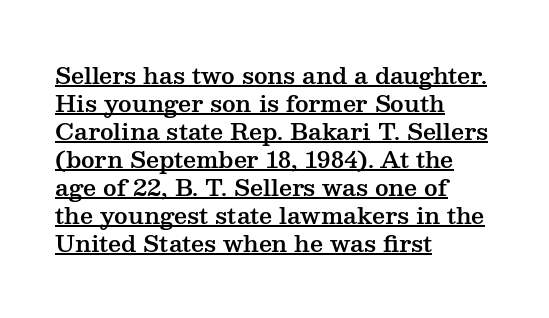
Q: Is the text italic (slanted)? A: No, it is upright.
Q: Is the text underlined? A: Yes.
Q: How is the paragraph aligned? A: Left-aligned.
Q: Is the spacing between letters normal or unusually wide? A: Normal.
